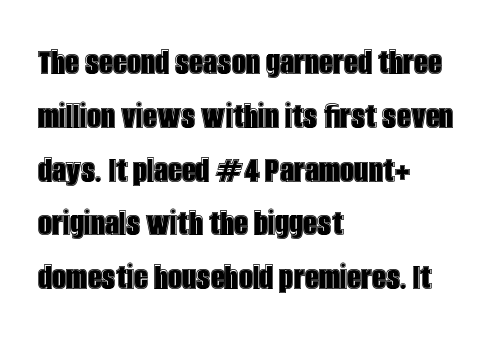
Q: Is the text italic (slanted)? A: No, it is upright.
Q: Is the text underlined? A: No.
Q: How is the paragraph aligned? A: Left-aligned.
Q: Is the spacing between letters normal or unusually wide? A: Normal.
Q: Is the spacing between lines tight, normal or loose? A: Normal.
Q: Width (condensed, normal, or wide)? A: Condensed.
Q: x-height? A: Large.
Q: Monospaced? A: No.
